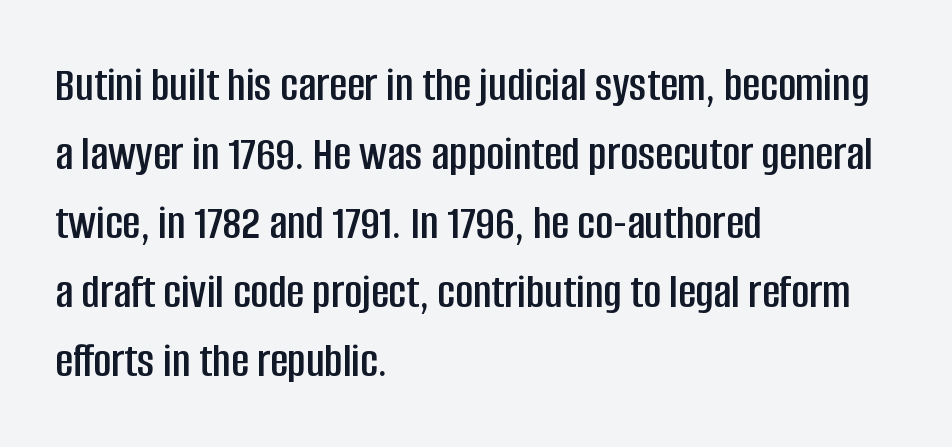
Q: Is the text italic (slanted)? A: No, it is upright.
Q: Is the typeface a serif or a sans-serif typeface? A: Sans-serif.
Q: Is the text underlined? A: No.
Q: How is the paragraph aligned? A: Left-aligned.
Q: Is the spacing between letters normal or unusually wide? A: Normal.
Q: Is the spacing between lines tight, normal or loose? A: Normal.
Q: Width (condensed, normal, or wide)? A: Condensed.
Q: Stroke contrast? A: Low.
Q: x-height? A: Large.
Q: Monospaced? A: No.
